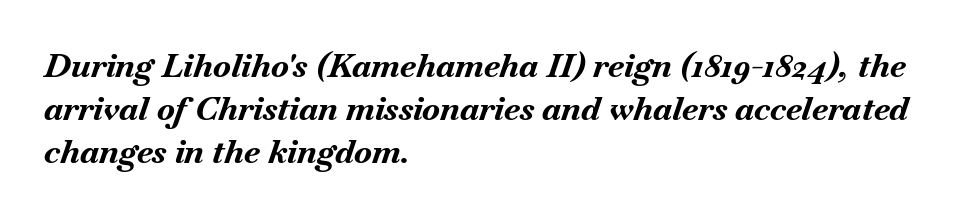
Tracking here is standard; glyphs follow each other at the usual distance. Teacher's note: observe the even left margin — that is flush-left alignment. Evenly set lines give the paragraph a standard silhouette. Clear beneath every line of the passage. Students, this is bold: see how much ink each stroke carries. The passage shown is typed in a proportional face where columns would drift.
